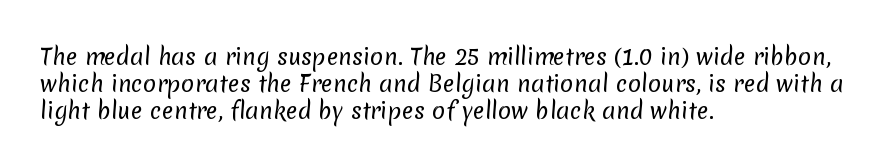
{"bold": "no", "underline": "no", "align": "left", "line_spacing_ratio": 1.23, "letter_spacing": "normal", "letter_spacing_em": 0.0, "glyph_px": 22}
